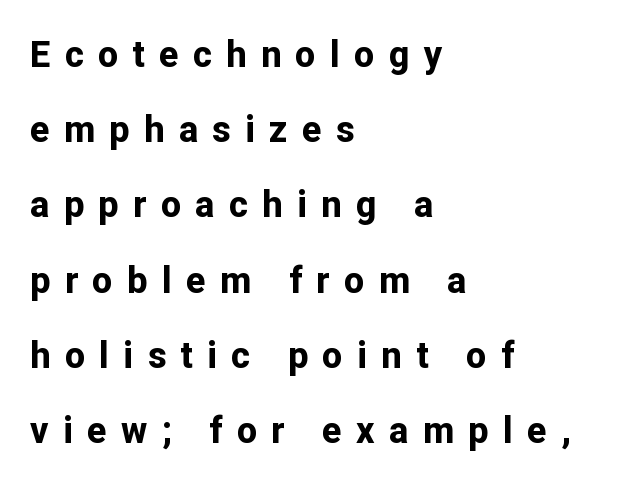
{"serif": "no", "italic": "no", "bold": "yes", "weight": "bold", "width": "normal", "stroke_contrast": "low", "x_height": "medium", "monospaced": "no", "underline": "no", "align": "left", "line_spacing": "loose", "line_spacing_ratio": 2.09, "letter_spacing": "wide", "letter_spacing_em": 0.4, "glyph_px": 36}
